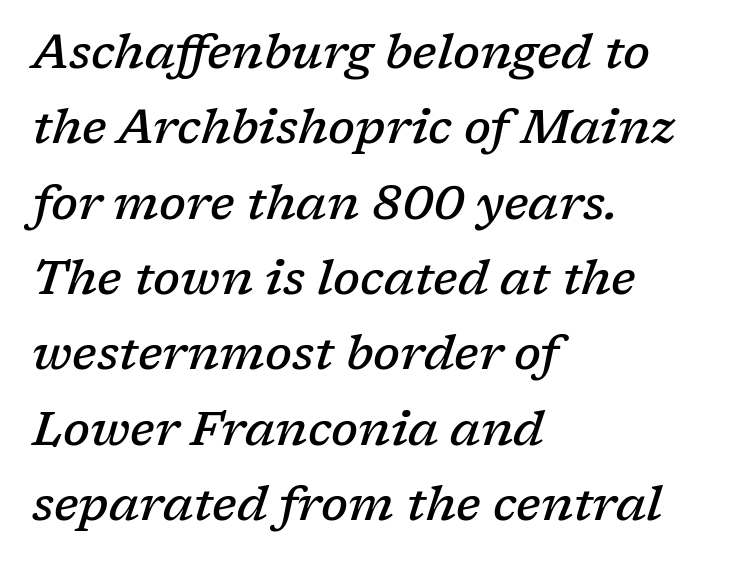
{"serif": "yes", "italic": "yes", "lean": "right", "slant_degrees": 17, "bold": "semi", "weight": "semibold", "width": "normal", "stroke_contrast": "low", "x_height": "medium", "monospaced": "no", "underline": "no", "align": "left", "line_spacing": "normal", "line_spacing_ratio": 1.57, "letter_spacing": "normal", "letter_spacing_em": 0.0, "glyph_px": 48}
